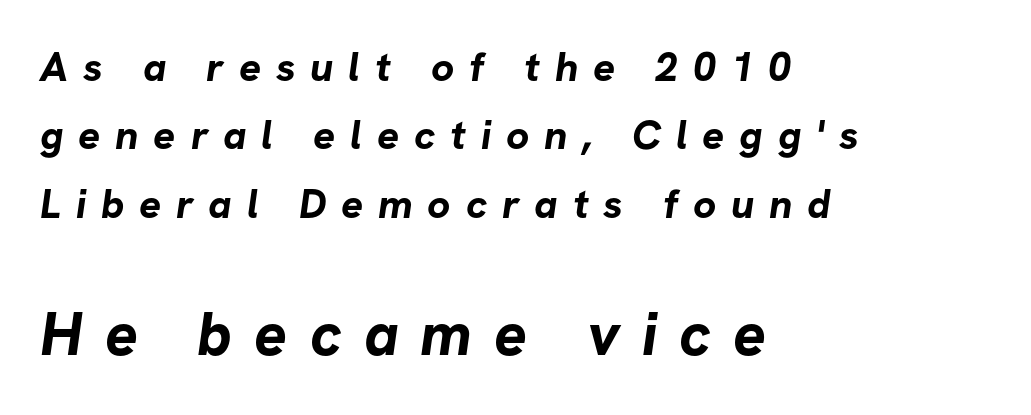
Q: Is the text bold? A: Yes.
Q: Is the typeface a serif or a sans-serif typeface? A: Sans-serif.
Q: Is the text underlined? A: No.
Q: How is the paragraph aligned? A: Left-aligned.
Q: Is the spacing between letters normal or unusually wide? A: Unusually wide.
Q: Is the spacing between lines tight, normal or loose? A: Normal.
Q: Which block of text is set in a larger size, the first (top) or the second (bottom)? A: The second (bottom) one.
Q: Width (condensed, normal, or wide)? A: Normal.
Q: Stroke contrast? A: Low.
Q: x-height? A: Medium.
Q: Monospaced? A: No.
